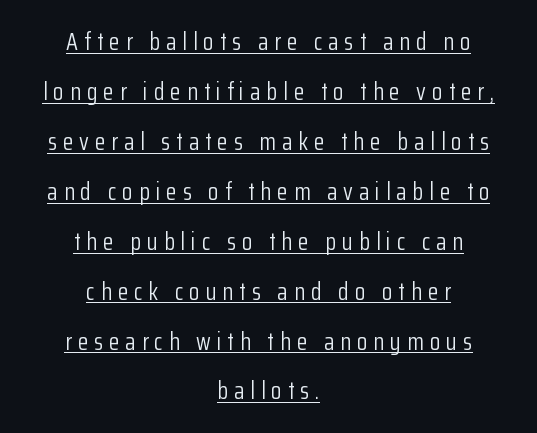
{"italic": "no", "bold": "no", "underline": "yes", "align": "center", "line_spacing": "loose", "line_spacing_ratio": 2.08, "letter_spacing": "wide", "letter_spacing_em": 0.25, "glyph_px": 24}
